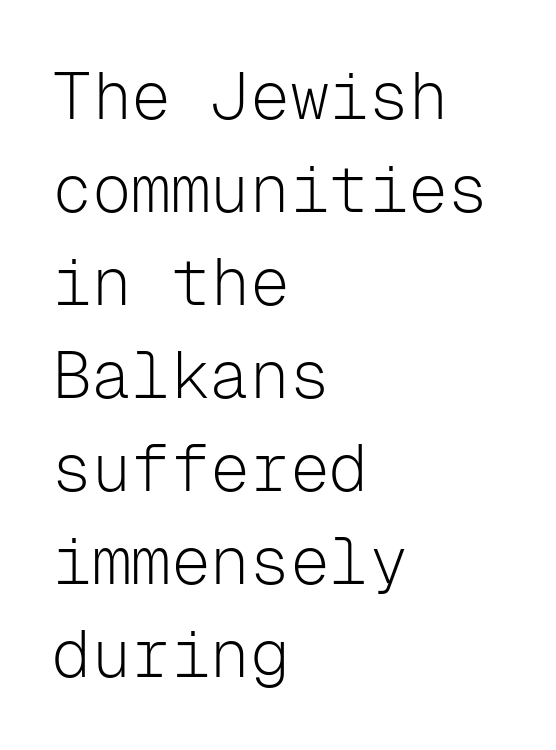
The image shows 66 px light sans-serif type, upright, monospaced; set left-aligned, normal line spacing (1.41x), normal letter spacing, not underlined; low stroke contrast and a medium x-height.
